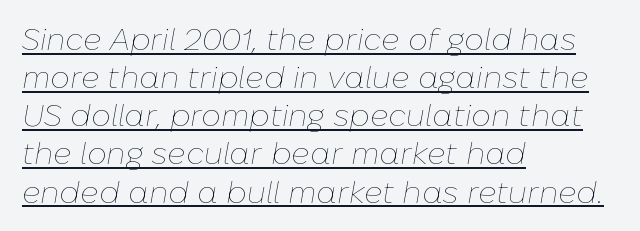
Think of a printed novel: that variable character pitch is what you see here. Stems here are at most as thick as an everyday book face. Yep, that's italic — everything's leaning. Is the letter spacing exaggerated? No — it looks like the ordinary default.
